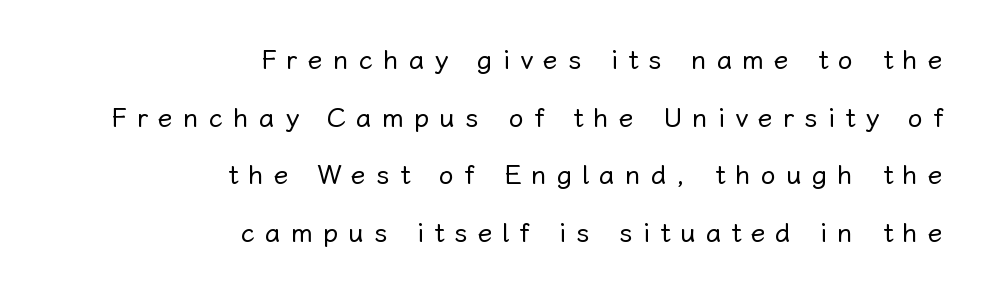
{"italic": "no", "bold": "no", "underline": "no", "align": "right", "line_spacing": "loose", "line_spacing_ratio": 2.13, "letter_spacing": "wide", "letter_spacing_em": 0.37, "glyph_px": 27}
